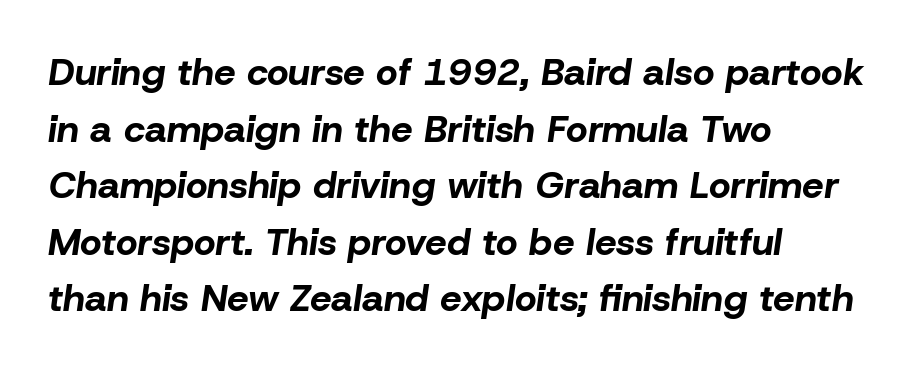
Q: Is the text bold? A: Yes.
Q: Is the text italic (slanted)? A: Yes, it leans right by about 8 degrees.
Q: Is the text underlined? A: No.
Q: How is the paragraph aligned? A: Left-aligned.
Q: Is the spacing between letters normal or unusually wide? A: Normal.
Q: Is the spacing between lines tight, normal or loose? A: Normal.
Q: Width (condensed, normal, or wide)? A: Normal.
Q: Stroke contrast? A: Low.
Q: x-height? A: Medium.
Q: Monospaced? A: No.
